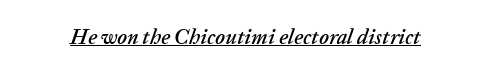
Q: Is the text italic (slanted)? A: Yes, it leans right by about 20 degrees.
Q: Is the text underlined? A: Yes.
Q: Is the spacing between letters normal or unusually wide? A: Normal.
